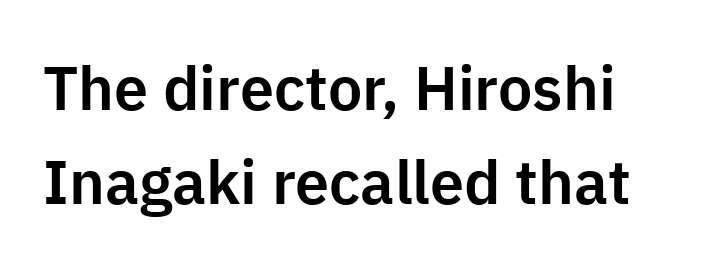
Q: Is the text italic (slanted)? A: No, it is upright.
Q: Is the typeface a serif or a sans-serif typeface? A: Sans-serif.
Q: Is the text underlined? A: No.
Q: Is the spacing between letters normal or unusually wide? A: Normal.
Q: Is the spacing between lines tight, normal or loose? A: Normal.
Q: Width (condensed, normal, or wide)? A: Normal.
Q: Stroke contrast? A: Low.
Q: x-height? A: Medium.
Q: Monospaced? A: No.
